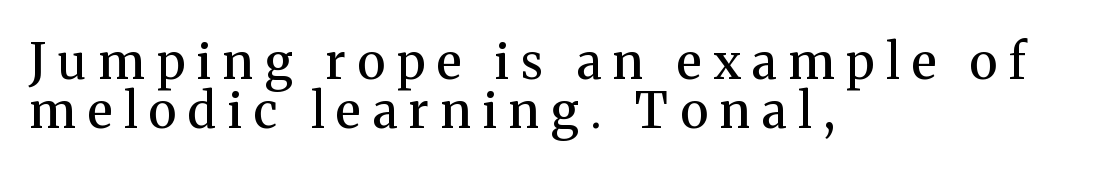
Is there any slant? The stems are plumb. Observe the wide spacing: letters keep a clear distance from each other. Set as a demibold, roughly 600 on the weight scale. How would I describe the line gaps? Narrow and economical. Unlike a clean sans, this face finishes its strokes with serifs. Looks like regular typesetting: each glyph gets only the width it needs.
